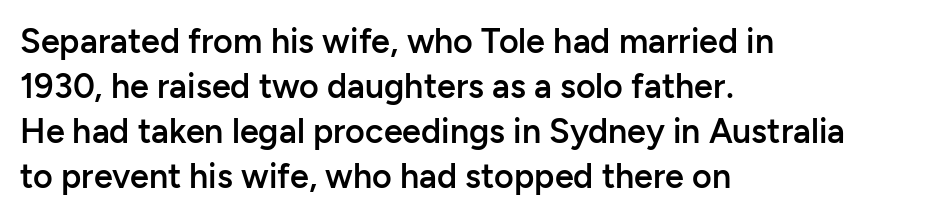
Typographically, this falls in the sans-serif category. No extra tracking has been applied to these lines. Posture: straight, roman, zero tilt. Lines of text with bare space underneath.
